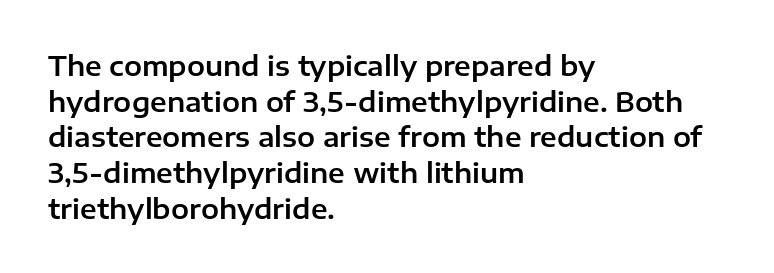
The image shows 27 px text type, upright; set left-aligned, normal line spacing (1.32x), normal letter spacing, not underlined.
